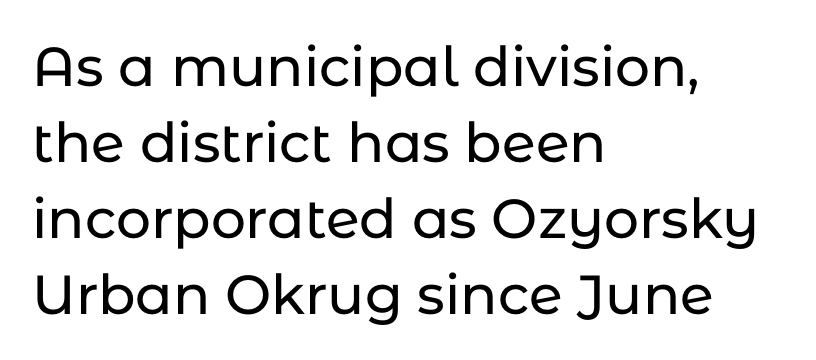
{"serif": "no", "italic": "no", "width": "normal", "stroke_contrast": "low", "x_height": "medium", "monospaced": "no", "underline": "no", "align": "left", "line_spacing": "normal", "line_spacing_ratio": 1.38, "letter_spacing": "normal", "letter_spacing_em": 0.0, "glyph_px": 55}
